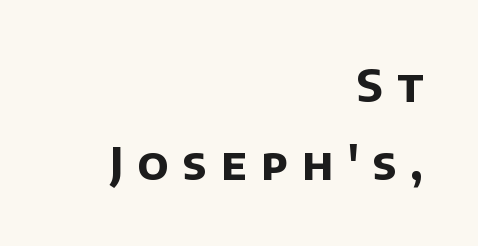
The image shows 45 px bold sans-serif type; set right-aligned, line spacing 1.74x, unusually wide letter spacing (+0.32 em), not underlined; low stroke contrast and a large x-height.
